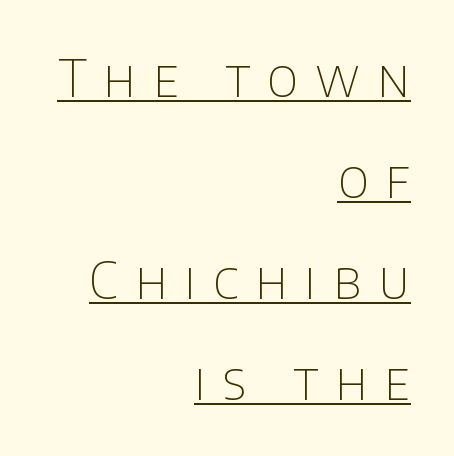
{"serif": "no", "italic": "no", "bold": "no", "weight": "thin", "width": "normal", "stroke_contrast": "low", "x_height": "large", "monospaced": "no", "underline": "yes", "align": "right", "line_spacing": "loose", "line_spacing_ratio": 1.98, "letter_spacing": "wide", "letter_spacing_em": 0.34, "glyph_px": 51}
